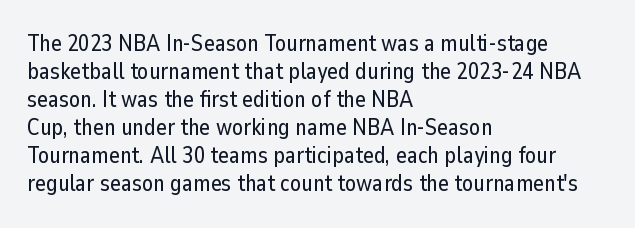
The image shows 23 px text type, upright; set left-aligned, line spacing 1.22x, normal letter spacing, not underlined.
